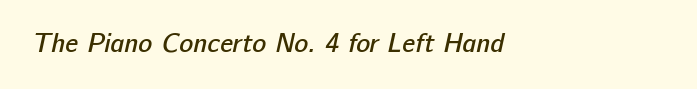
{"bold": "semi", "underline": "no", "align": "left", "letter_spacing": "normal", "letter_spacing_em": 0.0, "glyph_px": 26}
